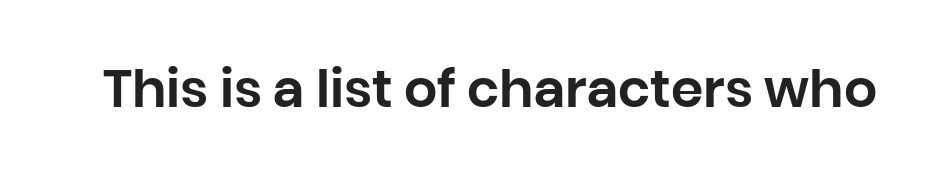
{"serif": "no", "italic": "no", "width": "normal", "stroke_contrast": "low", "x_height": "large", "monospaced": "no", "underline": "no", "letter_spacing": "normal", "letter_spacing_em": 0.0, "glyph_px": 52}
